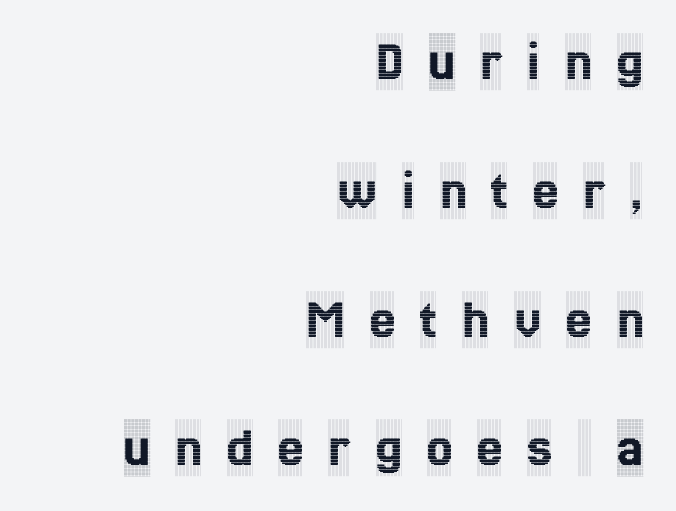
In terms of leading, this rendering errs on the spacious side. Horizontal alignment here is rightward, an uncommon choice for prose. These lines are rendered in a variable-pitch font. Letterform terminals end in serifs throughout the passage. Words appear elongated and porous because spacing is wide.
